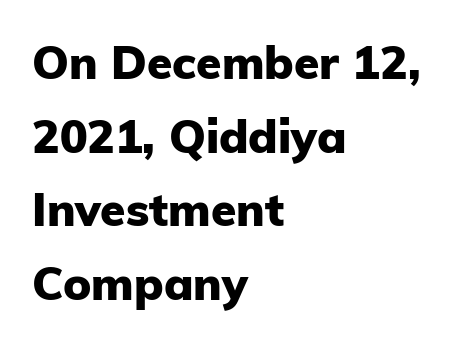
Do the characters align in a grid? No, the font is proportional. In terms of leading, this rendering sits right in the middle. Glance below the letters and you will spot only blank space. Plenty of ink on the page — the face is bold.
